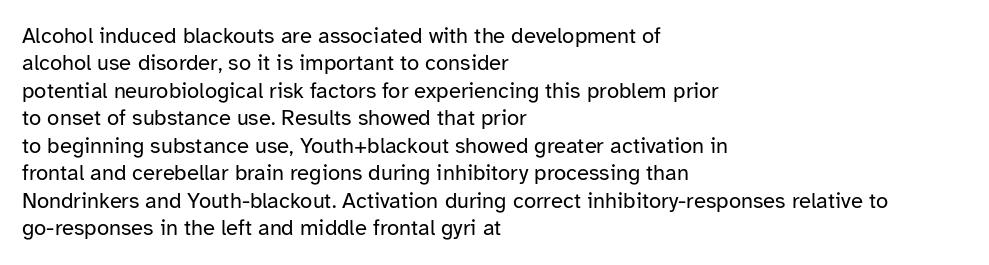
Q: Is the text bold? A: No.
Q: Is the text italic (slanted)? A: No, it is upright.
Q: Is the text underlined? A: No.
Q: How is the paragraph aligned? A: Left-aligned.
Q: Is the spacing between letters normal or unusually wide? A: Normal.
Q: Is the spacing between lines tight, normal or loose? A: Normal.
